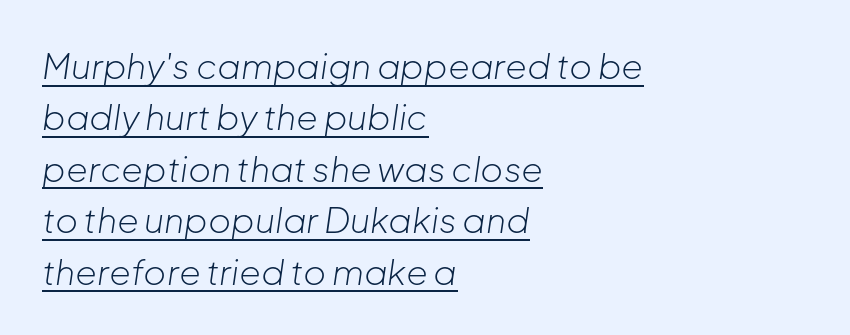
The face used here appears with an underline applied. In terms of letterspacing, this is plain default setting. Is the type heavy? It reads as light-to-regular instead. The passage shown is typed in a proportional face where columns would drift. The rendering applies a slant to the glyphs. Short and long lines alike share a common starting point at left.
